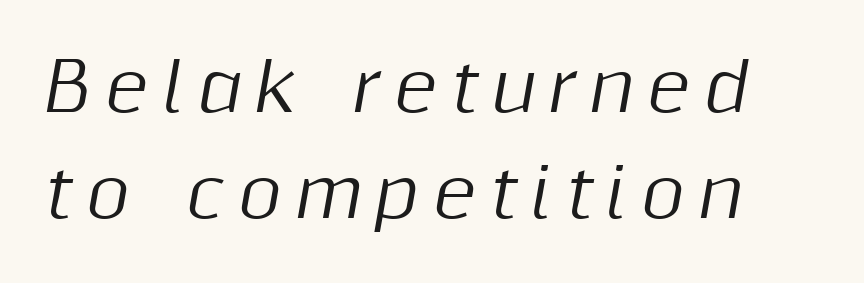
{"italic": "yes", "lean": "right", "slant_degrees": 10, "width": "normal", "stroke_contrast": "medium", "x_height": "medium", "monospaced": "no", "underline": "no", "line_spacing": "normal", "line_spacing_ratio": 1.58, "glyph_px": 67}
